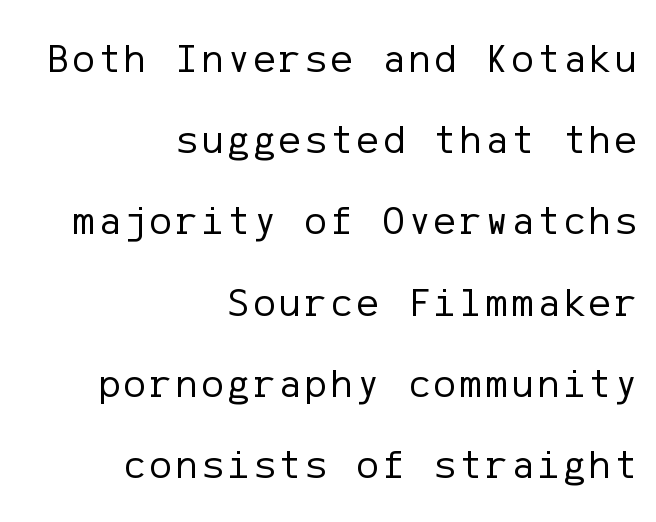
The image shows 41 px regular-weight sans-serif type, upright; set right-aligned, loose line spacing (1.98x), not underlined; low stroke contrast and a medium x-height.
